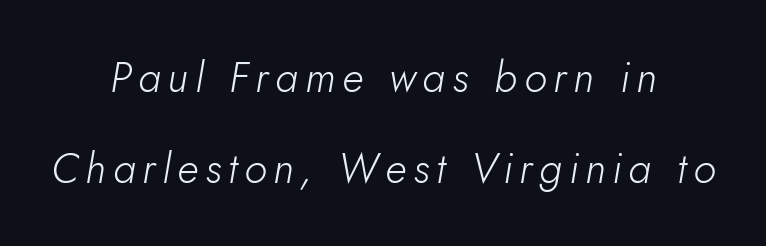
The image shows 42 px light type, italic (leaning right); set centered, loose line spacing (2.16x), not underlined; low stroke contrast and a small x-height.
